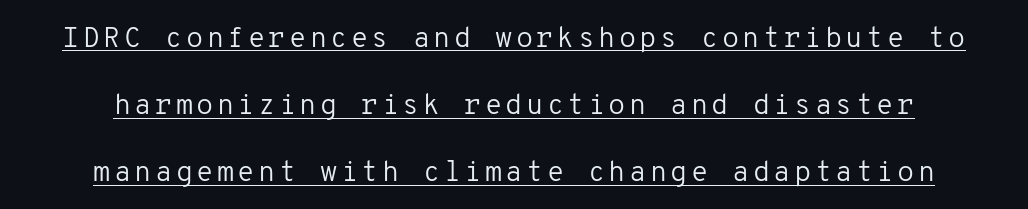
Q: Is the text bold? A: No.
Q: Is the text italic (slanted)? A: No, it is upright.
Q: Is the typeface a serif or a sans-serif typeface? A: Sans-serif.
Q: Is the text underlined? A: Yes.
Q: Is the spacing between lines tight, normal or loose? A: Loose.
Q: Width (condensed, normal, or wide)? A: Normal.
Q: Stroke contrast? A: Low.
Q: x-height? A: Medium.
Q: Monospaced? A: Yes.
